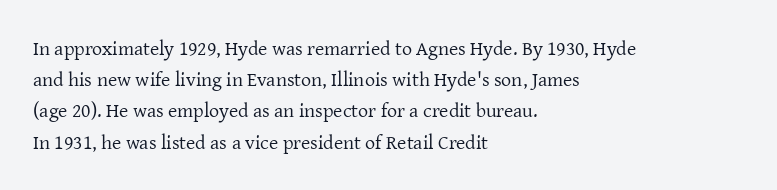
The image shows 20 px text type, upright; set left-aligned, normal line spacing (1.56x), normal letter spacing, not underlined.
